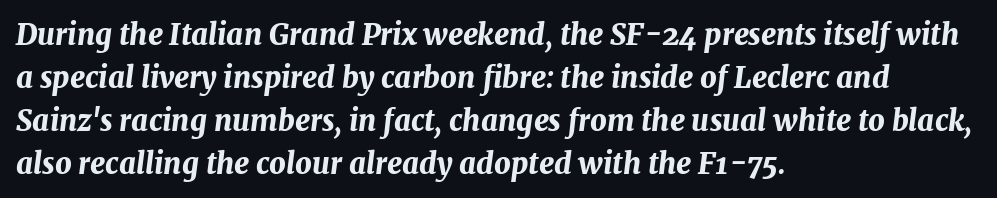
The type is set solid horizontally, with unmodified tracking. The letters advance in unequal steps, a hallmark of proportional type. It's the slanting kind of type. Vertical spacing — default. The face used here has the dense, thick strokes of a bold.
